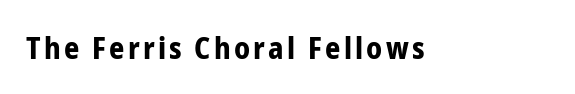
In terms of weight, the rendering is a true, heavy bold. Varying glyph widths throughout — classic text-font behaviour. The letters stand straight up with perfectly vertical stems. Each letter's strokes conclude bluntly, with no projecting serifs. Plain, unruled lines of type.
